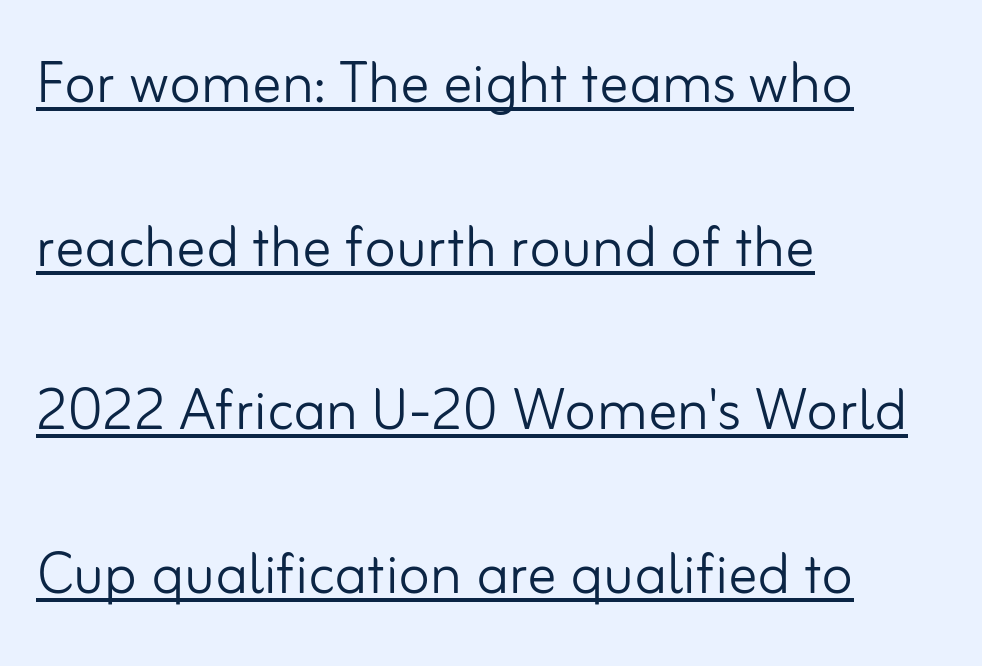
{"serif": "no", "italic": "no", "bold": "no", "weight": "light", "width": "normal", "stroke_contrast": "low", "x_height": "small", "monospaced": "no", "underline": "yes", "align": "left", "line_spacing": "loose", "line_spacing_ratio": 2.24, "letter_spacing": "normal", "letter_spacing_em": 0.0, "glyph_px": 73}
